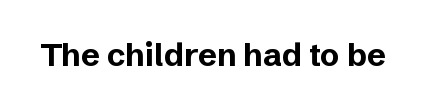
{"serif": "no", "italic": "no", "bold": "yes", "weight": "bold", "width": "normal", "stroke_contrast": "low", "x_height": "medium", "monospaced": "no", "underline": "no", "letter_spacing": "normal", "letter_spacing_em": 0.0, "glyph_px": 32}
